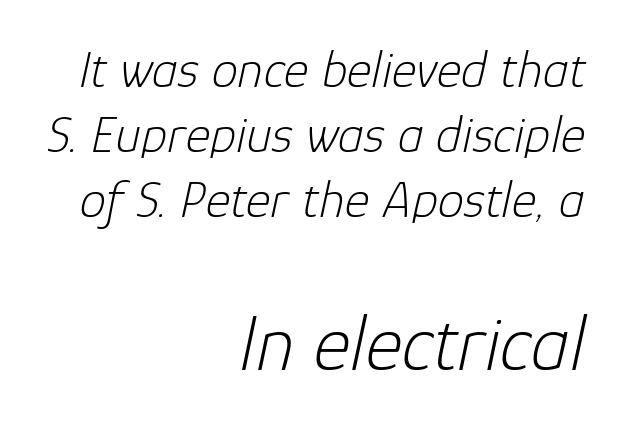
Q: Is the text bold? A: No.
Q: Is the text italic (slanted)? A: Yes, it leans right by about 12 degrees.
Q: Is the text underlined? A: No.
Q: How is the paragraph aligned? A: Right-aligned.
Q: Is the spacing between letters normal or unusually wide? A: Normal.
Q: Which block of text is set in a larger size, the first (top) or the second (bottom)? A: The second (bottom) one.
Q: Width (condensed, normal, or wide)? A: Normal.
Q: Stroke contrast? A: Low.
Q: x-height? A: Medium.
Q: Monospaced? A: No.
